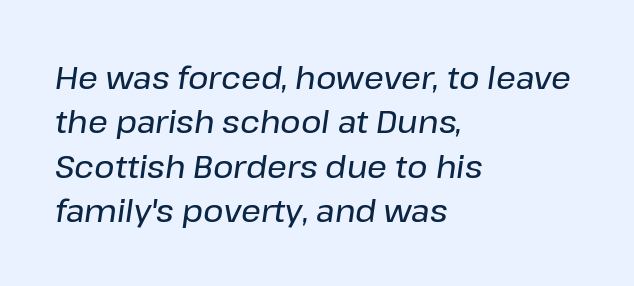
The image shows 31 px text type, italic (leaning right); set left-aligned, normal line spacing (1.43x), normal letter spacing, not underlined; low stroke contrast and a medium x-height.
